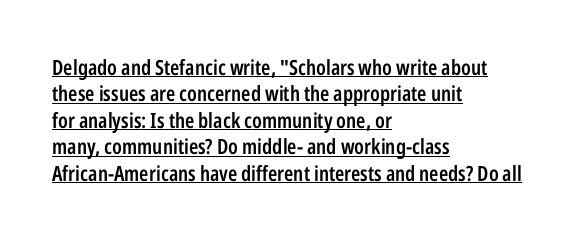
{"italic": "no", "bold": "semi", "underline": "yes", "align": "left", "line_spacing": "normal", "line_spacing_ratio": 1.26, "letter_spacing": "normal", "letter_spacing_em": 0.0, "glyph_px": 21}
